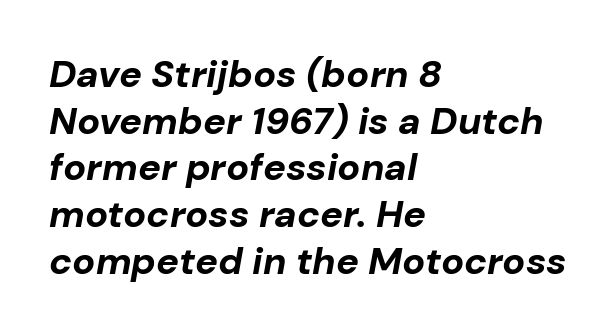
Compared with a centered layout, this one pins lines to the left instead. Characters follow at the spacing the type designer built in. Bare-footed words on every line. In terms of posture, this sample is oblique. Spacing verdict: proportional, widths tailored to each character. Every letter is thick-stroked: bold, no question.
